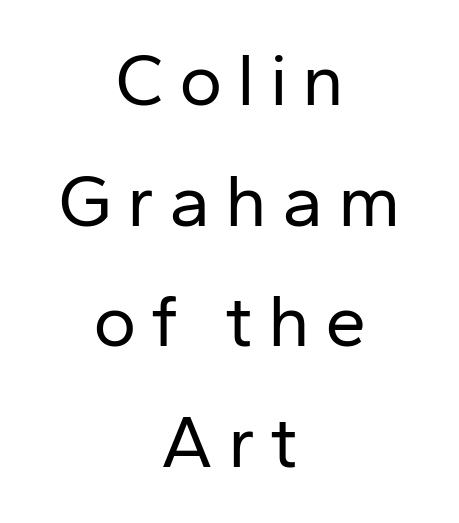
Letterform terminals end flat and unadorned throughout the passage. The strip under each line holds only bare page. The vertical gap from one line to the next is medium. These lines were composed using upright roman letters. Between one letter and the next there's a generous, obvious gap.
